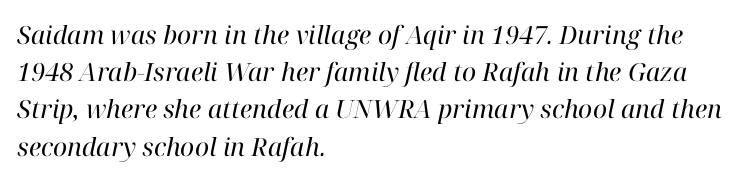
This is oblique type, the kind used for emphasis or titles. The paragraph shown leans on its left margin. Stems here are at most as thick as an everyday book face. Does the leading feel generous? No, just average. Rule under the text: the space is simply empty.
